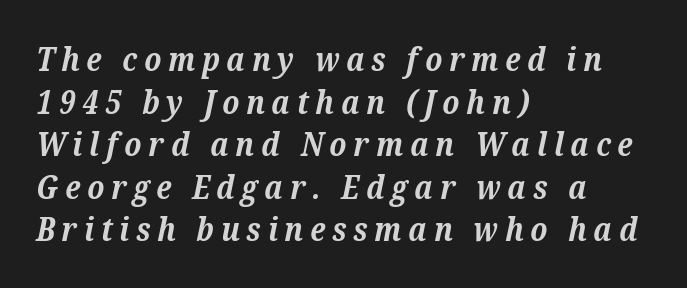
Q: Is the text bold? A: Yes.
Q: Is the text italic (slanted)? A: Yes, it leans right by about 12 degrees.
Q: Is the typeface a serif or a sans-serif typeface? A: Serif.
Q: Is the text underlined? A: No.
Q: How is the paragraph aligned? A: Left-aligned.
Q: Is the spacing between letters normal or unusually wide? A: Unusually wide.
Q: Is the spacing between lines tight, normal or loose? A: Normal.
Q: Width (condensed, normal, or wide)? A: Normal.
Q: Stroke contrast? A: Medium.
Q: x-height? A: Medium.
Q: Monospaced? A: No.
